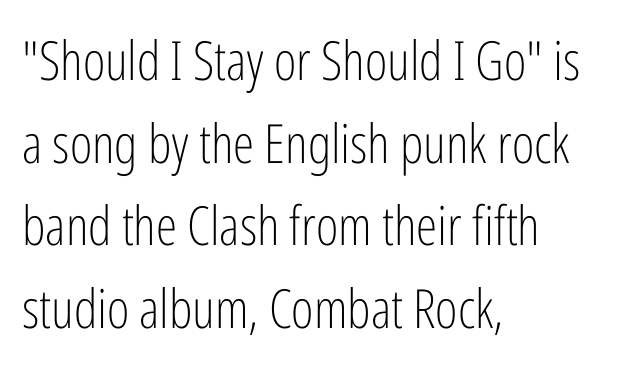
The image shows 54 px light, condensed sans-serif type, upright; set left-aligned, normal line spacing (1.53x), normal letter spacing, not underlined; low stroke contrast and a medium x-height.
